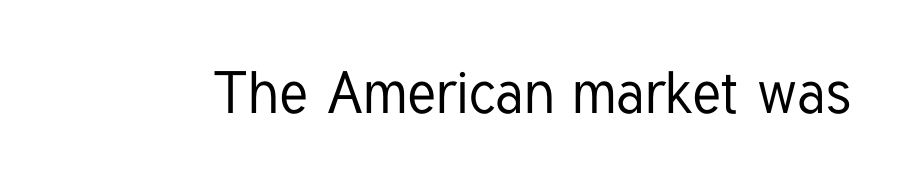
These lines were composed using upright roman letters. Grotesque or geometric, the face here clearly has no serifs. This rendering features lettering with no underline. This sample has the flowing, uneven cadence of proportional lettering. Letter spacing: default.
